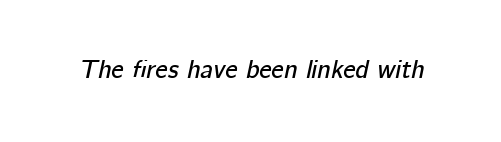
Q: Is the text italic (slanted)? A: Yes, it leans right by about 12 degrees.
Q: Is the text underlined? A: No.
Q: Is the spacing between letters normal or unusually wide? A: Normal.
